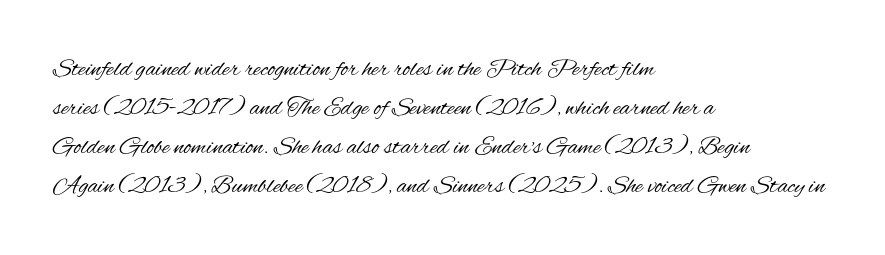
Q: Is the text bold? A: No.
Q: Is the text italic (slanted)? A: Yes.
Q: Is the text underlined? A: No.
Q: How is the paragraph aligned? A: Left-aligned.
Q: Is the spacing between letters normal or unusually wide? A: Normal.
Q: Is the spacing between lines tight, normal or loose? A: Normal.
